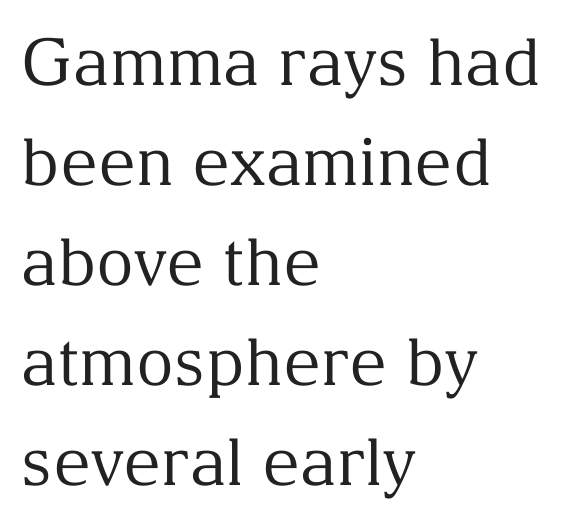
{"serif": "yes", "italic": "no", "bold": "no", "weight": "regular", "width": "normal", "stroke_contrast": "medium", "x_height": "medium", "monospaced": "no", "underline": "no", "align": "left", "line_spacing": "normal", "line_spacing_ratio": 1.54, "letter_spacing": "normal", "letter_spacing_em": 0.0, "glyph_px": 65}
